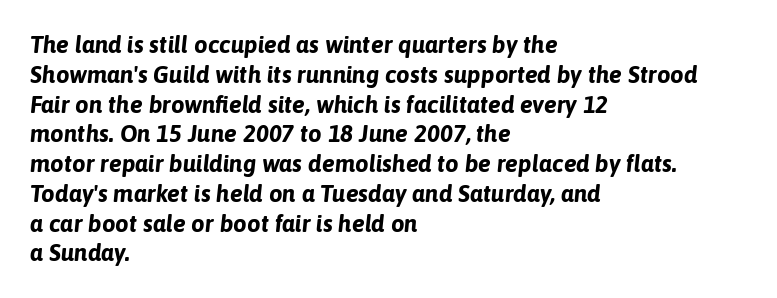
The image shows 24 px bold type, italic (leaning right); set left-aligned, line spacing 1.24x, normal letter spacing, not underlined.
